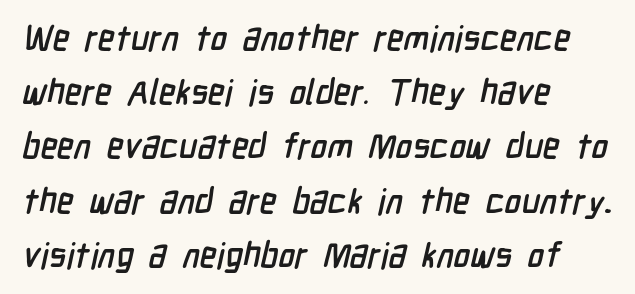
{"serif": "no", "width": "condensed", "stroke_contrast": "low", "x_height": "medium", "monospaced": "no", "underline": "no", "align": "left", "line_spacing": "normal", "line_spacing_ratio": 1.55, "letter_spacing": "normal", "letter_spacing_em": 0.0, "glyph_px": 35}
